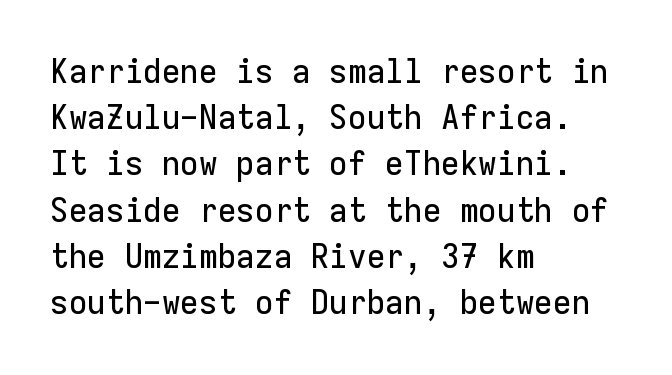
The passage shown is not underscored anywhere. Normally led — the rows are evenly, conventionally spaced. The type sits square on the baseline with zero lean. The passage shown has conventional tracking throughout.
